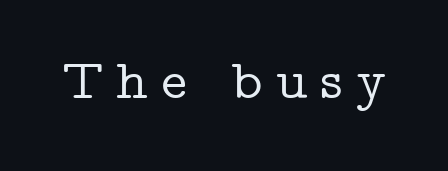
Each letter's strokes conclude with small projecting serifs. These lines are rendered in a variable-pitch font. These lines have a slow, spaced-out rhythm from letter to letter. The foot of each line stays bare and open. This is roman type, the default non-slanted kind.
